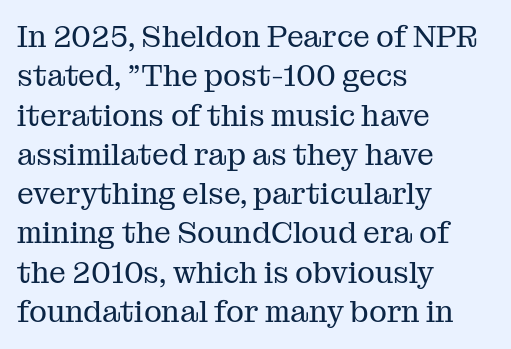
{"serif": "yes", "italic": "no", "bold": "no", "weight": "regular", "width": "normal", "stroke_contrast": "medium", "x_height": "medium", "monospaced": "no", "underline": "no", "align": "left", "line_spacing": "normal", "line_spacing_ratio": 1.31, "letter_spacing": "normal", "letter_spacing_em": 0.0, "glyph_px": 30}
